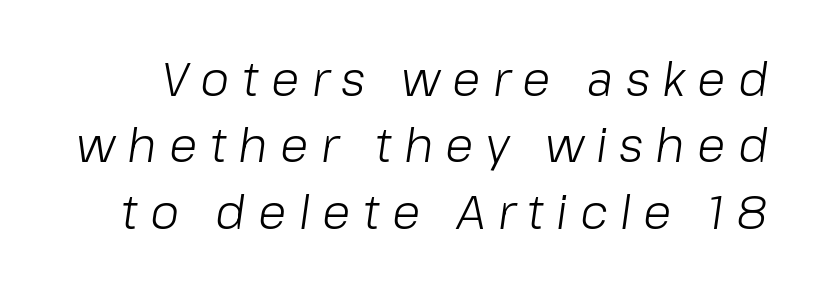
{"italic": "yes", "lean": "right", "slant_degrees": 8, "bold": "no", "weight": "light", "width": "normal", "stroke_contrast": "low", "x_height": "medium", "monospaced": "no", "underline": "no", "line_spacing": "normal", "line_spacing_ratio": 1.41, "letter_spacing": "wide", "letter_spacing_em": 0.26, "glyph_px": 47}
